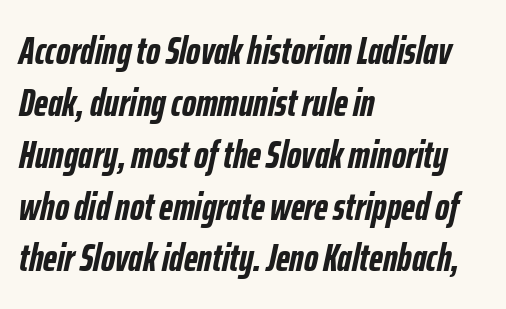
Q: Is the text bold? A: Yes.
Q: Is the text italic (slanted)? A: Yes, it leans right by about 12 degrees.
Q: Is the text underlined? A: No.
Q: How is the paragraph aligned? A: Left-aligned.
Q: Is the spacing between letters normal or unusually wide? A: Normal.
Q: Is the spacing between lines tight, normal or loose? A: Normal.
Q: Width (condensed, normal, or wide)? A: Condensed.
Q: Stroke contrast? A: Low.
Q: x-height? A: Medium.
Q: Monospaced? A: No.
